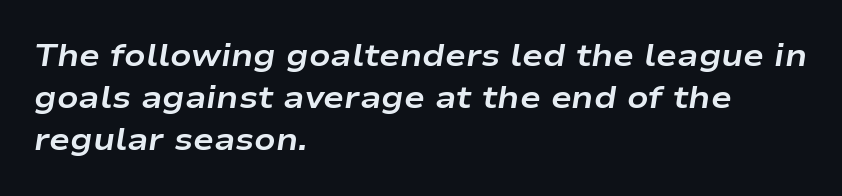
A typesetter would call this proportional, since set widths differ per character. Thick stems and heavy bowls — unmistakably bold. The passage shown is not underscored anywhere. Tall strokes in this sample are angled rather than plumb. The rendering anchors every line to the left-hand side. Each word holds together tightly as a unit, with standard inter-letter gaps.
